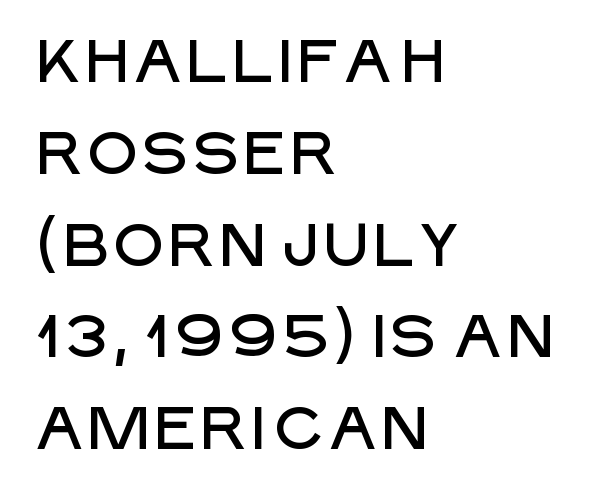
{"serif": "no", "italic": "no", "width": "normal", "stroke_contrast": "low", "x_height": "large", "monospaced": "no", "underline": "no", "align": "left", "line_spacing": "normal", "line_spacing_ratio": 1.53, "letter_spacing": "normal", "letter_spacing_em": 0.0, "glyph_px": 60}
